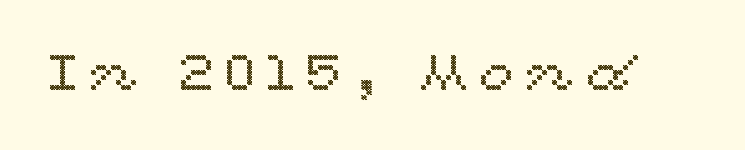
A typesetter would call this proportional, since set widths differ per character. The letters are spread apart with noticeably loose tracking. Descender tails drop into unmarked territory.
